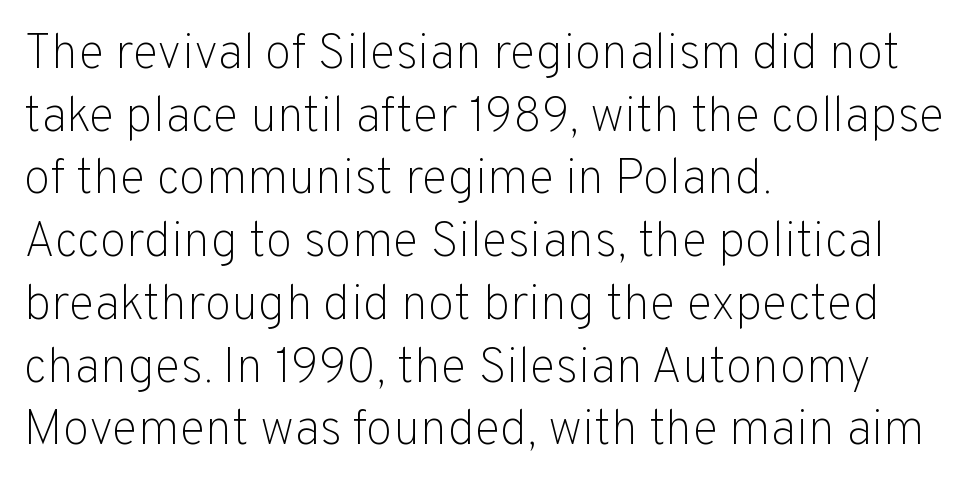
Q: Is the text bold? A: No.
Q: Is the text italic (slanted)? A: No, it is upright.
Q: Is the typeface a serif or a sans-serif typeface? A: Sans-serif.
Q: Is the text underlined? A: No.
Q: How is the paragraph aligned? A: Left-aligned.
Q: Is the spacing between letters normal or unusually wide? A: Normal.
Q: Is the spacing between lines tight, normal or loose? A: Normal.
Q: Width (condensed, normal, or wide)? A: Normal.
Q: Stroke contrast? A: Low.
Q: x-height? A: Medium.
Q: Monospaced? A: No.
